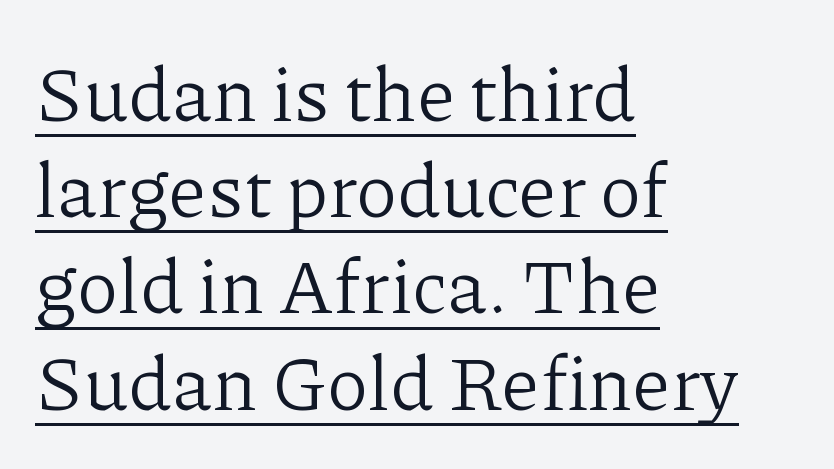
The vertical gap from one line to the next is medium. Is there an underline? Yes — a line sits under the letters. What stands out about the letter spacing? Nothing — it is the standard amount. The font family rendered here belongs to the serif group. This is not heavy type; no bold has been used. Every stem runs plumb, perpendicular to the baseline.
